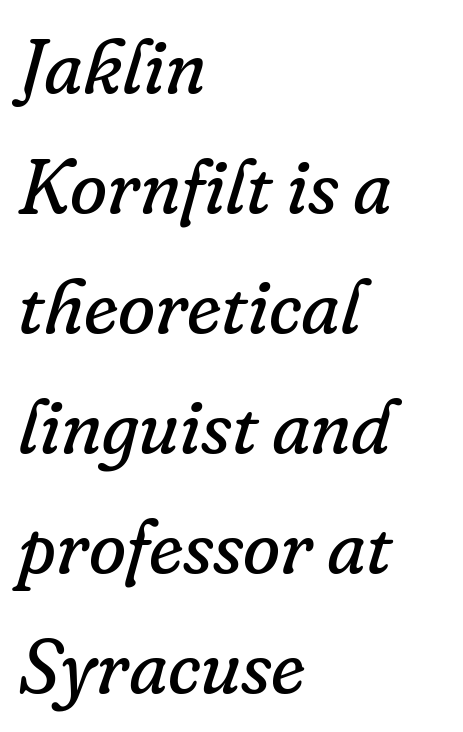
What's the leading like? Ordinary, nothing unusual. This rendering leaves character spacing at its baseline value. The designer went with a serif here, giving each stem small feet. Stroke mass is kept to a normal reading level or below.
